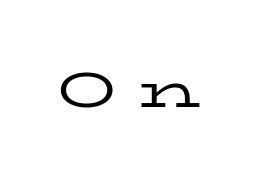
Here the glyphs are tracked loosely, breaking word shapes into spaced letters. No heavy texture on the line: the type isn't bold. A bare baseline throughout the passage. Notice how the stems are strictly vertical — no italics here. A serif font was chosen for this passage.
